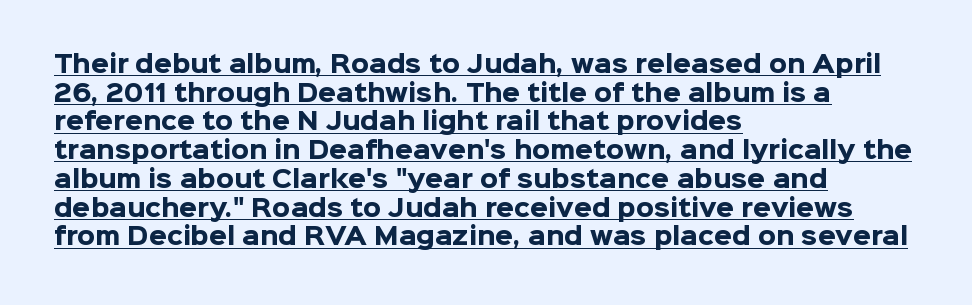
A student would call this left alignment; a typographer would say flush left, rag right. Strokes here are thick enough to call this a true bold. A normal amount of white space separates one row of letters from the next. The passage shown has conventional tracking throughout. In terms of posture, this sample is upright.
